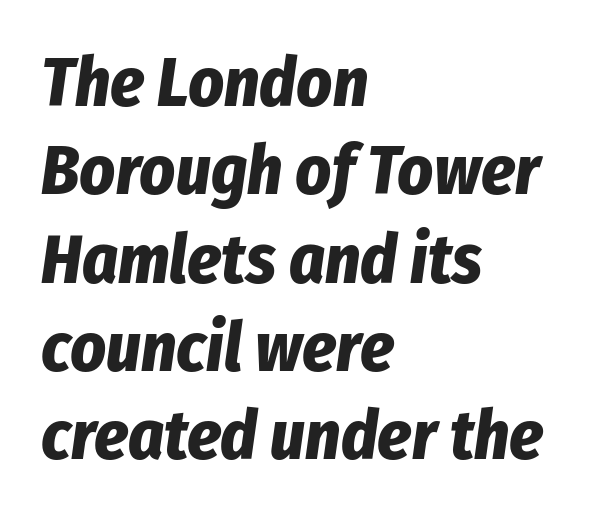
The image shows 69 px bold, condensed type, italic (leaning right); set left-aligned, normal line spacing (1.28x), normal letter spacing, not underlined; low stroke contrast and a medium x-height.
